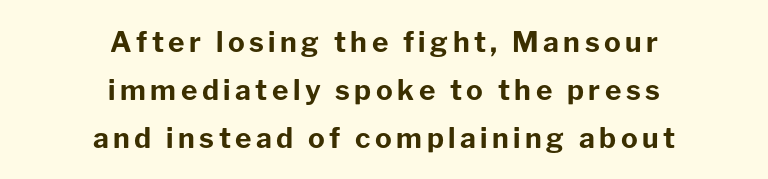
The image shows 28 px bold sans-serif type, upright; set centered, line spacing 1.71x, not underlined; low stroke contrast and a medium x-height.
